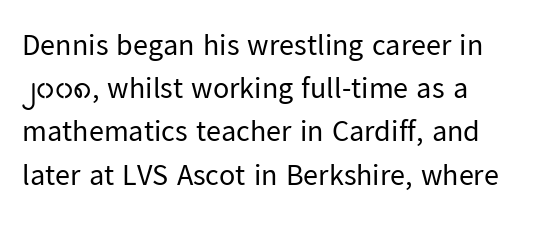
Q: Is the text bold? A: No.
Q: Is the text italic (slanted)? A: No, it is upright.
Q: Is the typeface a serif or a sans-serif typeface? A: Sans-serif.
Q: Is the text underlined? A: No.
Q: How is the paragraph aligned? A: Left-aligned.
Q: Is the spacing between letters normal or unusually wide? A: Normal.
Q: Is the spacing between lines tight, normal or loose? A: Normal.
Q: Width (condensed, normal, or wide)? A: Normal.
Q: Stroke contrast? A: Low.
Q: x-height? A: Medium.
Q: Monospaced? A: No.
